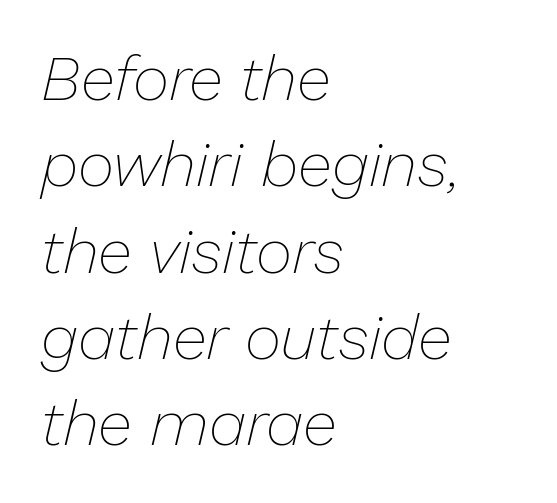
The image shows 63 px thin type, italic (leaning right); set left-aligned, normal line spacing (1.37x), normal letter spacing, not underlined; low stroke contrast and a medium x-height.
